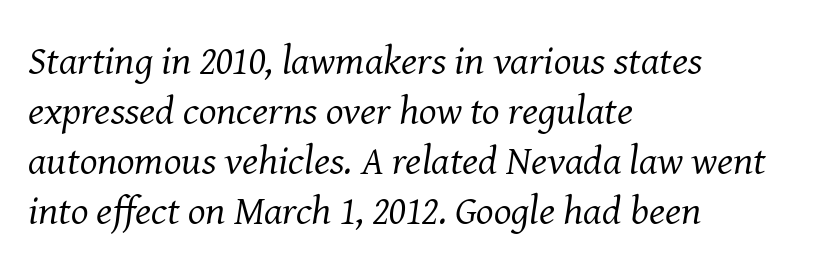
The image shows 41 px regular-weight serif type, italic (leaning right); set left-aligned, line spacing 1.22x, normal letter spacing, not underlined; medium stroke contrast and a medium x-height.
